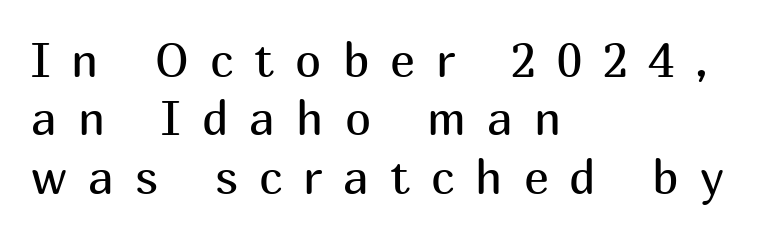
The image shows 47 px regular-weight sans-serif type, upright; set left-aligned, line spacing 1.24x, unusually wide letter spacing (+0.45 em), not underlined; medium stroke contrast and a medium x-height.
